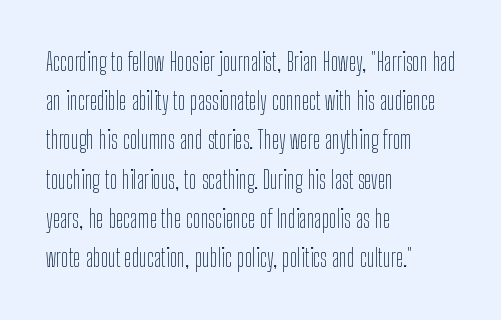
Q: Is the text bold? A: No.
Q: Is the text italic (slanted)? A: No, it is upright.
Q: Is the text underlined? A: No.
Q: How is the paragraph aligned? A: Left-aligned.
Q: Is the spacing between letters normal or unusually wide? A: Normal.
Q: Is the spacing between lines tight, normal or loose? A: Normal.
